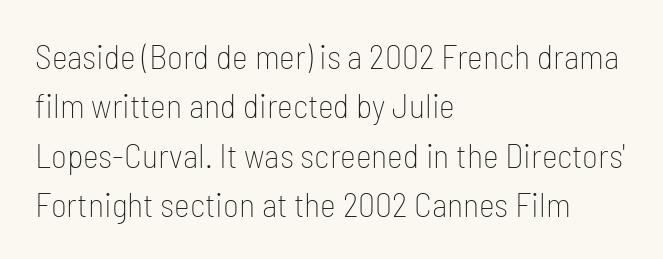
{"serif": "no", "italic": "no", "bold": "no", "weight": "thin", "width": "condensed", "stroke_contrast": "low", "x_height": "medium", "monospaced": "no", "underline": "no", "align": "left", "line_spacing": "normal", "line_spacing_ratio": 1.45, "letter_spacing": "normal", "letter_spacing_em": 0.0, "glyph_px": 34}
